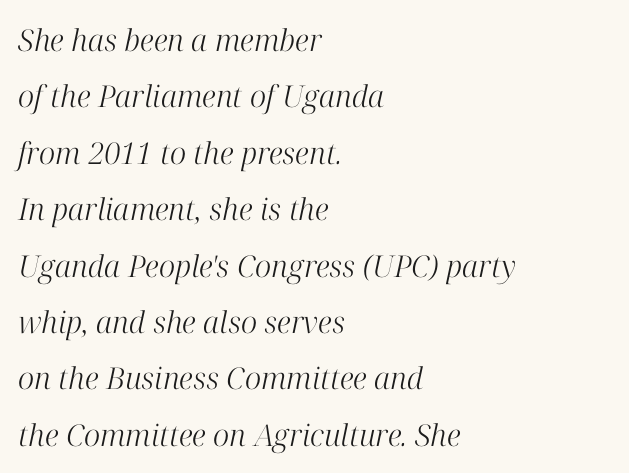
Q: Is the text bold? A: No.
Q: Is the text italic (slanted)? A: Yes, it leans right by about 12 degrees.
Q: Is the typeface a serif or a sans-serif typeface? A: Serif.
Q: Is the text underlined? A: No.
Q: How is the paragraph aligned? A: Left-aligned.
Q: Is the spacing between letters normal or unusually wide? A: Normal.
Q: Width (condensed, normal, or wide)? A: Normal.
Q: Stroke contrast? A: High.
Q: x-height? A: Medium.
Q: Monospaced? A: No.
